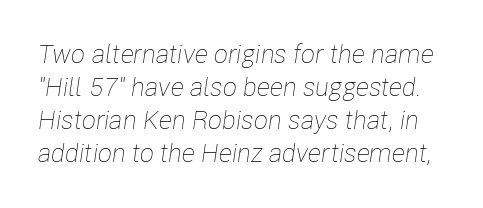
Tracking here is standard; glyphs follow each other at the usual distance. The rows are spaced the way most documents space them. The words here are not underlined. Does the lettering tilt? It does — this is italic. Each stroke keeps to a modest, everyday thickness or less.
